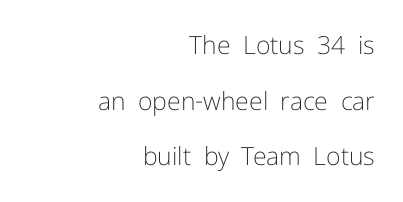
{"italic": "no", "bold": "no", "underline": "no", "align": "right", "line_spacing": "loose", "line_spacing_ratio": 2.23, "letter_spacing": "normal", "letter_spacing_em": 0.0, "glyph_px": 25}
